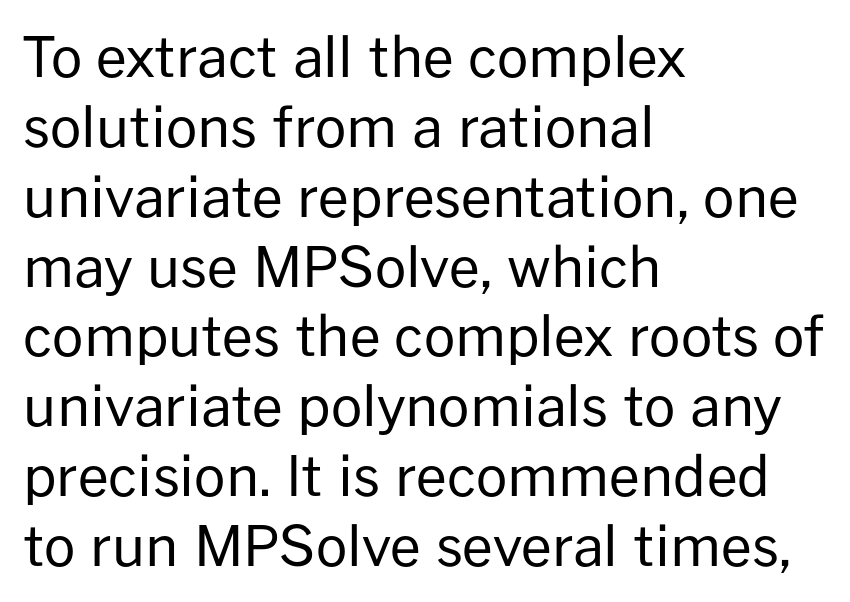
Q: Is the text bold? A: No.
Q: Is the text italic (slanted)? A: No, it is upright.
Q: Is the typeface a serif or a sans-serif typeface? A: Sans-serif.
Q: Is the text underlined? A: No.
Q: How is the paragraph aligned? A: Left-aligned.
Q: Is the spacing between letters normal or unusually wide? A: Normal.
Q: Is the spacing between lines tight, normal or loose? A: Normal.
Q: Width (condensed, normal, or wide)? A: Normal.
Q: Stroke contrast? A: Low.
Q: x-height? A: Medium.
Q: Monospaced? A: No.
